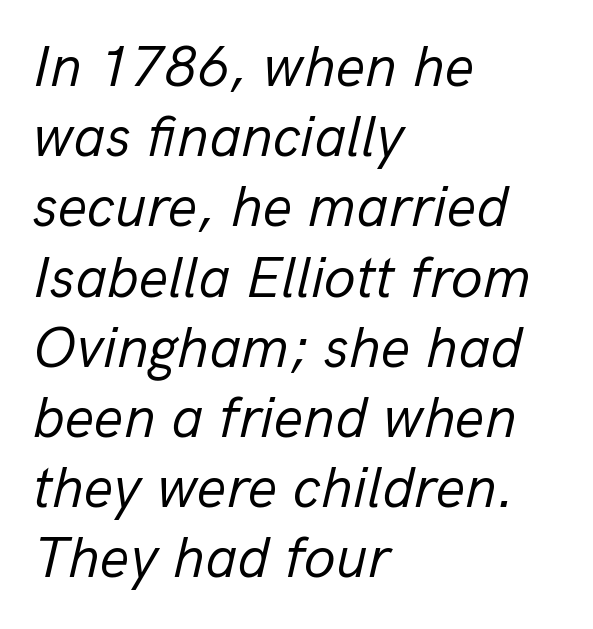
Q: Is the text bold? A: No.
Q: Is the text italic (slanted)? A: Yes, it leans right by about 13 degrees.
Q: Is the text underlined? A: No.
Q: How is the paragraph aligned? A: Left-aligned.
Q: Is the spacing between letters normal or unusually wide? A: Normal.
Q: Width (condensed, normal, or wide)? A: Normal.
Q: Stroke contrast? A: Low.
Q: x-height? A: Medium.
Q: Monospaced? A: No.
